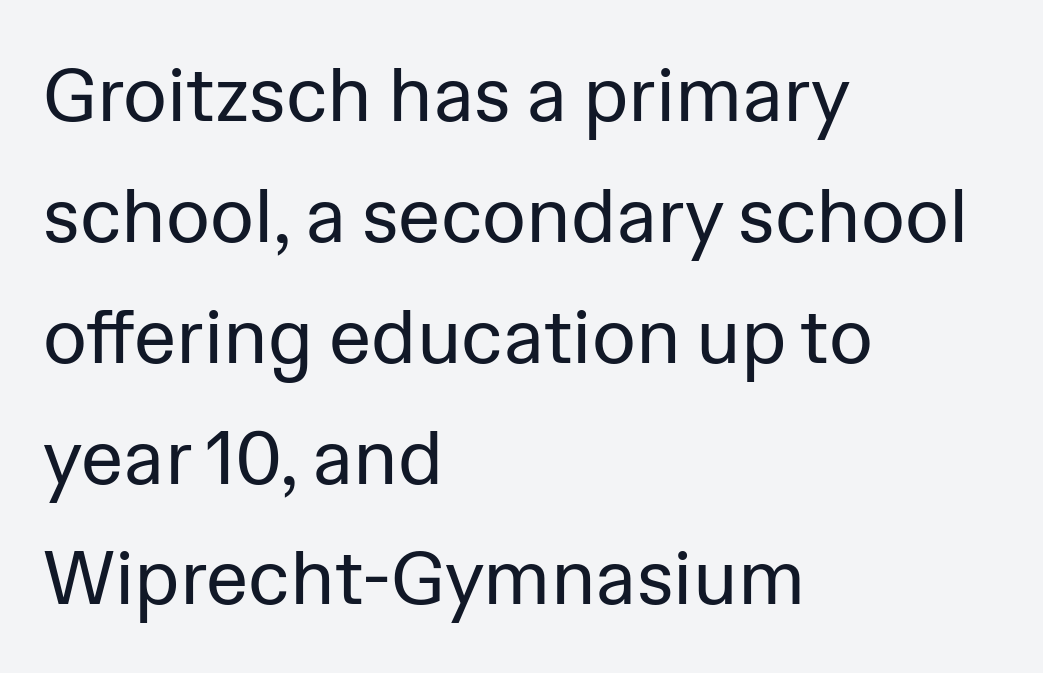
{"serif": "no", "italic": "no", "bold": "no", "weight": "regular", "width": "normal", "stroke_contrast": "low", "x_height": "medium", "monospaced": "no", "underline": "no", "align": "left", "line_spacing": "normal", "line_spacing_ratio": 1.59, "letter_spacing": "normal", "letter_spacing_em": 0.0, "glyph_px": 76}
